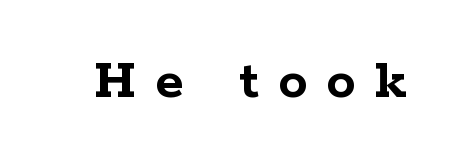
Q: Is the text bold? A: Yes.
Q: Is the text italic (slanted)? A: No, it is upright.
Q: Is the typeface a serif or a sans-serif typeface? A: Serif.
Q: Is the text underlined? A: No.
Q: Is the spacing between letters normal or unusually wide? A: Unusually wide.
Q: Width (condensed, normal, or wide)? A: Wide.
Q: Stroke contrast? A: Low.
Q: x-height? A: Medium.
Q: Monospaced? A: No.
